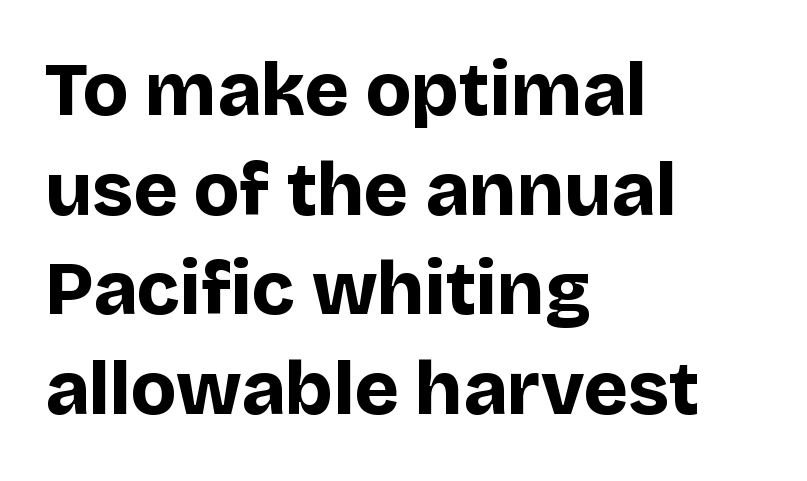
{"serif": "no", "italic": "no", "bold": "yes", "weight": "bold", "width": "normal", "stroke_contrast": "low", "x_height": "large", "monospaced": "no", "underline": "no", "align": "left", "line_spacing": "normal", "line_spacing_ratio": 1.33, "letter_spacing": "normal", "letter_spacing_em": 0.0, "glyph_px": 75}
